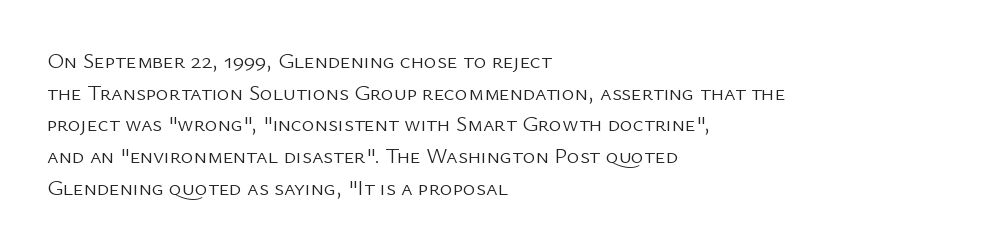
{"italic": "no", "bold": "no", "underline": "no", "align": "left", "line_spacing": "normal", "line_spacing_ratio": 1.44, "letter_spacing": "normal", "letter_spacing_em": 0.0, "glyph_px": 22}
